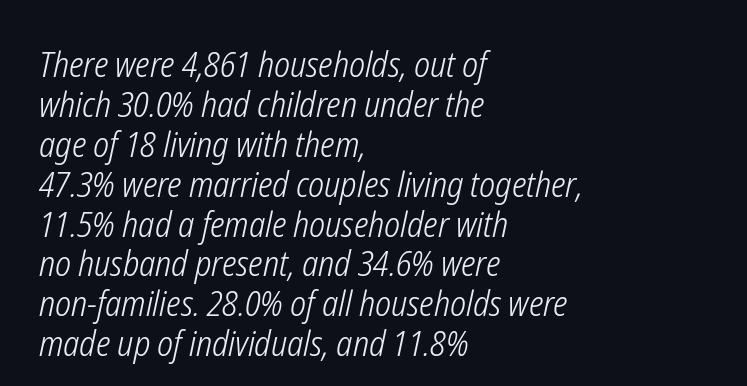
{"italic": "yes", "lean": "right", "slant_degrees": 12, "bold": "no", "weight": "light", "width": "condensed", "stroke_contrast": "low", "x_height": "medium", "monospaced": "no", "underline": "no", "align": "left", "line_spacing": "tight", "line_spacing_ratio": 1.14, "letter_spacing": "normal", "letter_spacing_em": 0.0, "glyph_px": 35}
